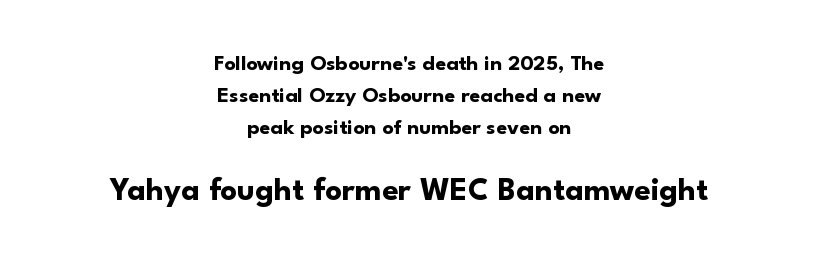
{"serif": "no", "italic": "no", "bold": "yes", "weight": "bold", "width": "normal", "stroke_contrast": "low", "x_height": "small", "monospaced": "no", "underline": "no", "align": "center", "line_spacing": "normal", "line_spacing_ratio": 1.45, "letter_spacing": "normal", "letter_spacing_em": 0.0, "larger_block": "second", "size_ratio": 1.5, "glyph_px": 33}
